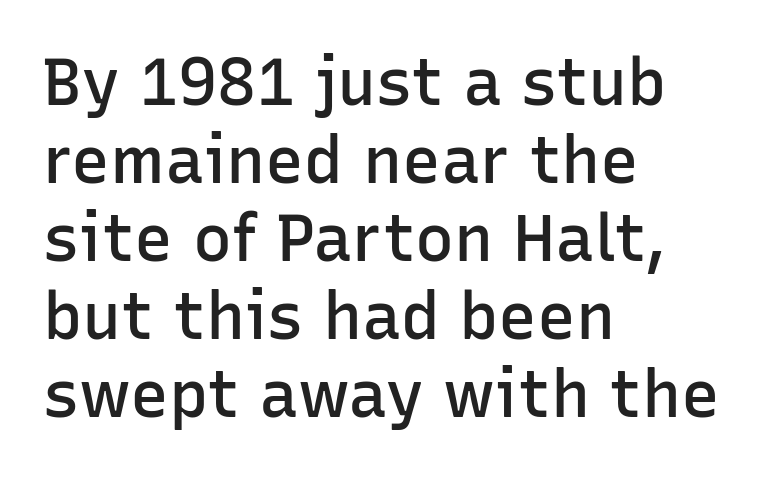
{"serif": "no", "italic": "no", "bold": "semi", "weight": "semibold", "width": "normal", "stroke_contrast": "low", "x_height": "medium", "monospaced": "no", "underline": "no", "align": "left", "line_spacing_ratio": 1.2, "letter_spacing": "normal", "letter_spacing_em": 0.0, "glyph_px": 65}
